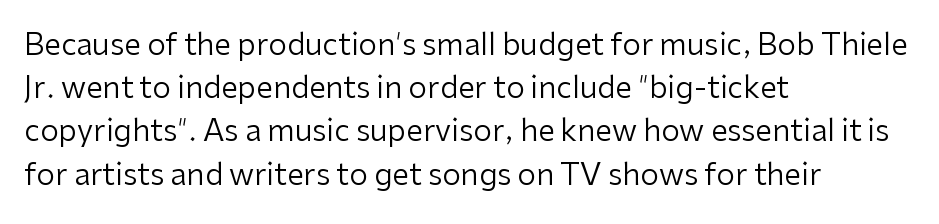
The image shows 30 px regular-weight sans-serif type, upright; set left-aligned, normal line spacing (1.44x), normal letter spacing, not underlined; low stroke contrast and a medium x-height.
